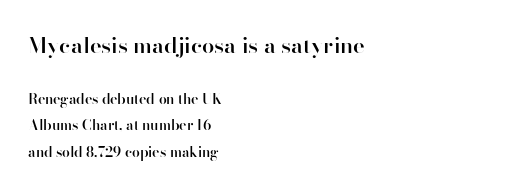
The image shows 22 px text type, upright; set left-aligned, loose line spacing (1.91x), normal letter spacing, not underlined; the first (top) block is 1.57x larger.
